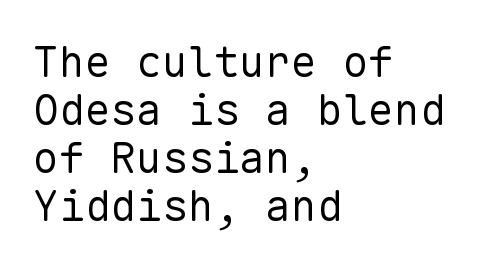
The image shows 43 px regular-weight sans-serif type, upright, monospaced; set left-aligned, tight line spacing (1.12x), normal letter spacing, not underlined; low stroke contrast and a medium x-height.
